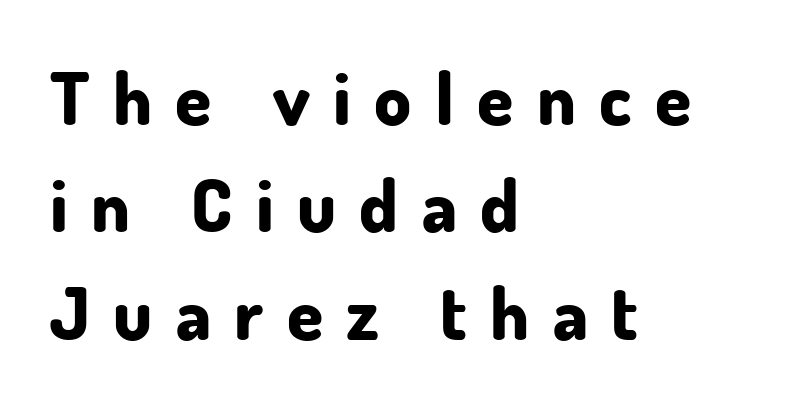
Q: Is the text bold? A: Yes.
Q: Is the text italic (slanted)? A: No, it is upright.
Q: Is the typeface a serif or a sans-serif typeface? A: Sans-serif.
Q: Is the text underlined? A: No.
Q: How is the paragraph aligned? A: Left-aligned.
Q: Is the spacing between letters normal or unusually wide? A: Unusually wide.
Q: Is the spacing between lines tight, normal or loose? A: Normal.
Q: Width (condensed, normal, or wide)? A: Normal.
Q: Stroke contrast? A: Low.
Q: x-height? A: Small.
Q: Monospaced? A: No.
